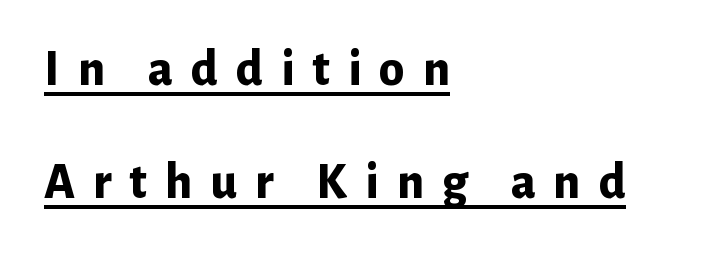
Summary of vertical rhythm: relaxed, with wide interline spacing. A roman cut, with each character standing at attention. Compared with undecorated copy, this sample adds a rule below the words. Substantial extra tracking has been applied to these lines.
